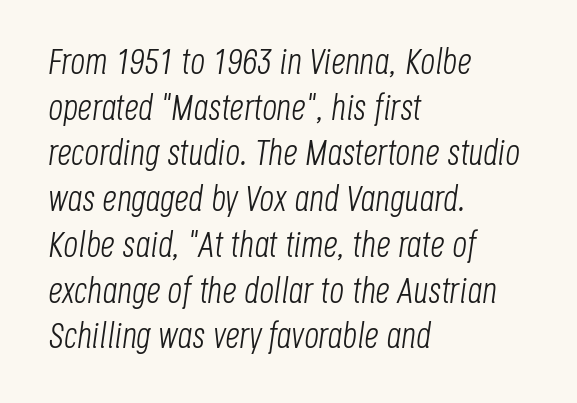
{"italic": "yes", "lean": "right", "slant_degrees": 8, "bold": "no", "weight": "light", "width": "condensed", "stroke_contrast": "low", "x_height": "large", "monospaced": "no", "underline": "no", "align": "left", "line_spacing": "normal", "line_spacing_ratio": 1.27, "letter_spacing": "normal", "letter_spacing_em": 0.0, "glyph_px": 36}
